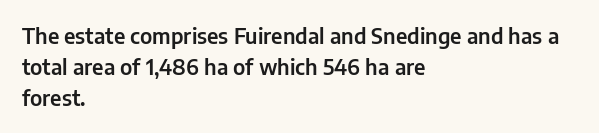
There is no visible air inserted between adjacent glyphs. Alignment: flush left. The words here are not underlined. The axis of the letterforms is exactly vertical. The designer left line spacing at the default.
